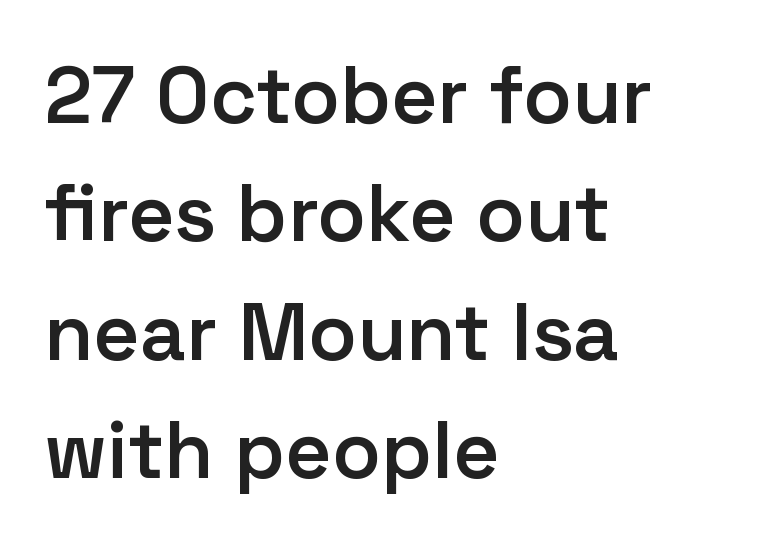
Italic: no, the glyphs are upright roman. Reading down the block, your eye returns to a fixed left position each line. Type style note: lacks serifs. The string is rendered with underlining switched off. Look at the tracking — it's just the regular setting, nothing added. A bit beefed up — I'd call it semibold rather than bold.
